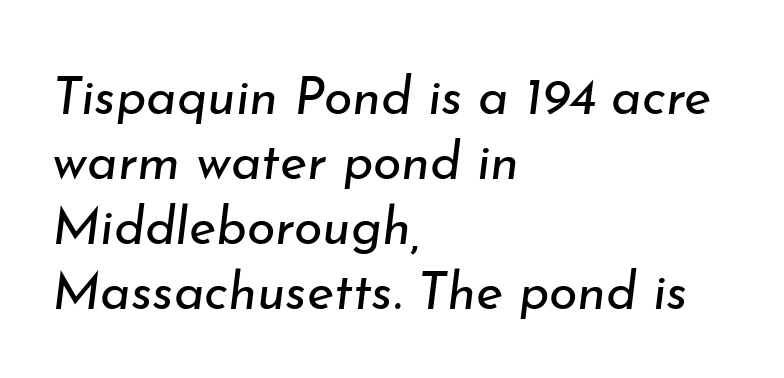
There is no visible air inserted between adjacent glyphs. Evenly set lines give the paragraph a standard silhouette. Slanted lettering throughout. Has an underline been added? It has not. Each line starts at the same left margin while the right side varies. The letters advance in unequal steps, a hallmark of proportional type.
